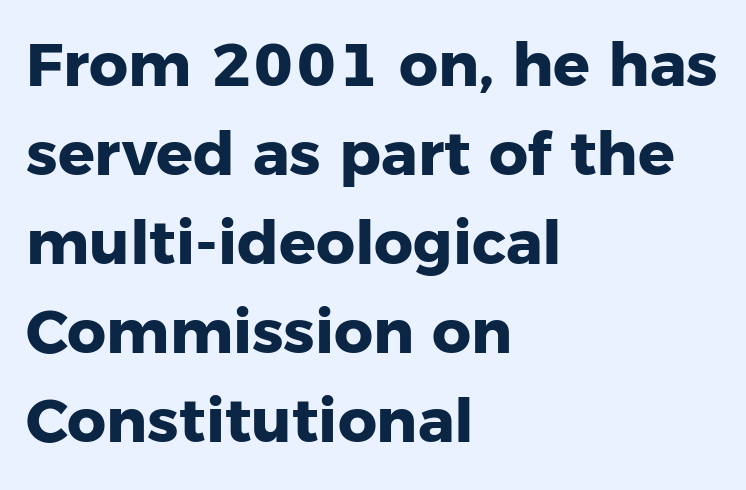
{"serif": "no", "italic": "no", "bold": "yes", "weight": "heavy", "width": "normal", "stroke_contrast": "low", "x_height": "medium", "monospaced": "no", "underline": "no", "align": "left", "line_spacing": "normal", "line_spacing_ratio": 1.46, "letter_spacing": "normal", "letter_spacing_em": 0.0, "glyph_px": 61}
